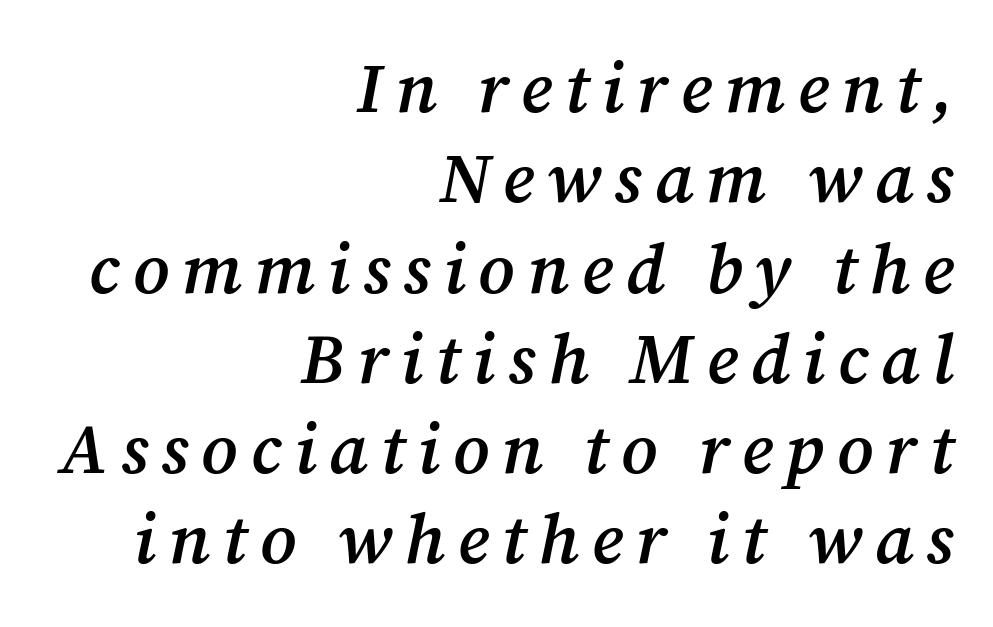
Q: Is the text bold? A: Semi-bold.
Q: Is the text italic (slanted)? A: Yes, it leans right by about 12 degrees.
Q: Is the typeface a serif or a sans-serif typeface? A: Serif.
Q: Is the text underlined? A: No.
Q: How is the paragraph aligned? A: Right-aligned.
Q: Is the spacing between lines tight, normal or loose? A: Normal.
Q: Width (condensed, normal, or wide)? A: Normal.
Q: Stroke contrast? A: Medium.
Q: x-height? A: Medium.
Q: Monospaced? A: No.
